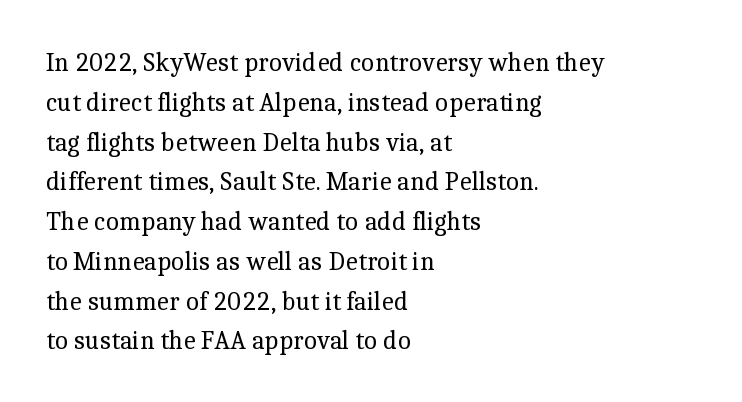
Nobody touched the tracking dial on this one. Line starts are locked; line ends wander. The block of text has a typical density, with ordinary space between rows. The glyphs are unaccompanied by any horizontal stroke below them. Notice how the stems are strictly vertical — no italics here. These glyphs show unthickened strokes, regular width or finer.
